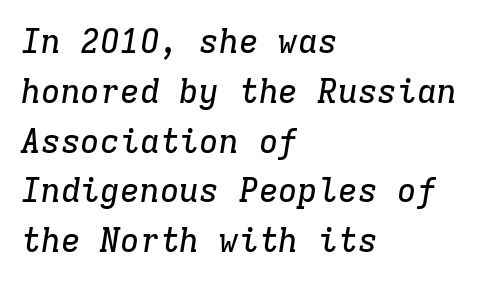
The image shows 33 px serif type, italic (leaning right), monospaced; set left-aligned, normal line spacing (1.51x), normal letter spacing, not underlined; low stroke contrast and a medium x-height.
